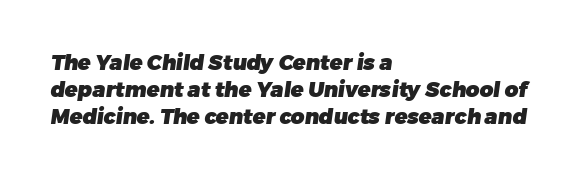
The image shows 21 px bold type; set left-aligned, normal line spacing (1.28x), normal letter spacing, not underlined.
